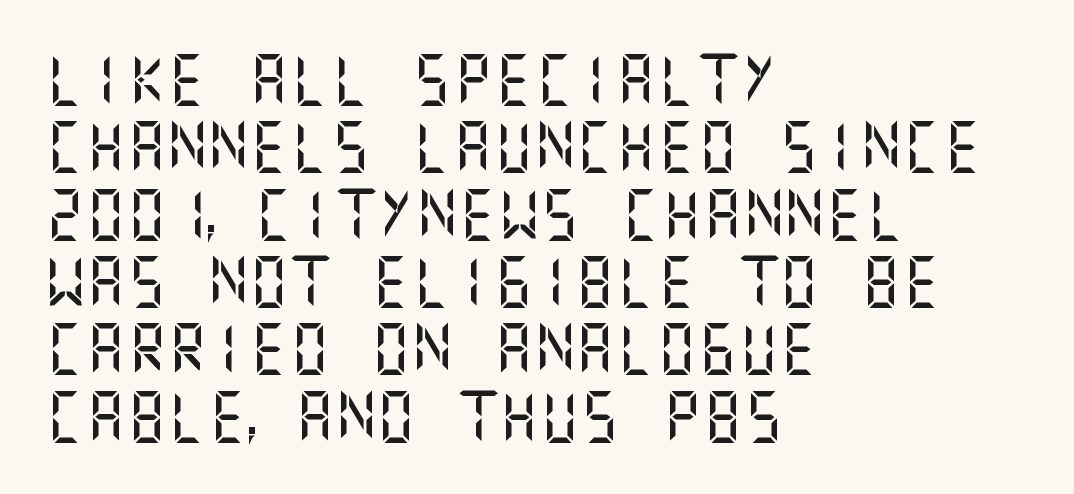
{"serif": "no", "italic": "no", "width": "normal", "stroke_contrast": "medium", "x_height": "large", "underline": "no", "align": "left", "line_spacing": "normal", "line_spacing_ratio": 1.32, "letter_spacing": "normal", "letter_spacing_em": 0.0, "glyph_px": 51}
